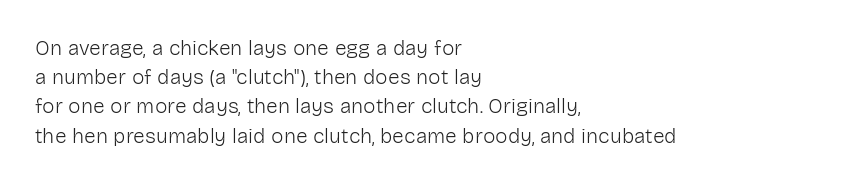
{"italic": "no", "bold": "no", "underline": "no", "align": "left", "line_spacing": "normal", "line_spacing_ratio": 1.39, "letter_spacing": "normal", "letter_spacing_em": 0.0, "glyph_px": 21}
